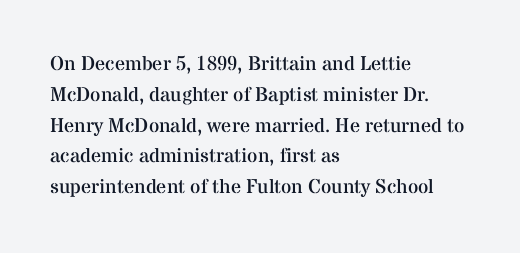
Unmarked baselines from the first word to the last. Between one letter and the next there's only the usual sliver of space. Left-aligned paragraph, ragged on the right. Compared with typical paragraphs, the rows here are spaced about the same. It's the straight-up-and-down kind of type.
